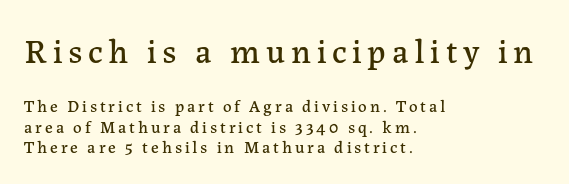
Q: Is the text italic (slanted)? A: No, it is upright.
Q: Is the typeface a serif or a sans-serif typeface? A: Serif.
Q: Is the text underlined? A: No.
Q: How is the paragraph aligned? A: Left-aligned.
Q: Which block of text is set in a larger size, the first (top) or the second (bottom)? A: The first (top) one.
Q: Width (condensed, normal, or wide)? A: Normal.
Q: Stroke contrast? A: Low.
Q: x-height? A: Medium.
Q: Monospaced? A: No.
